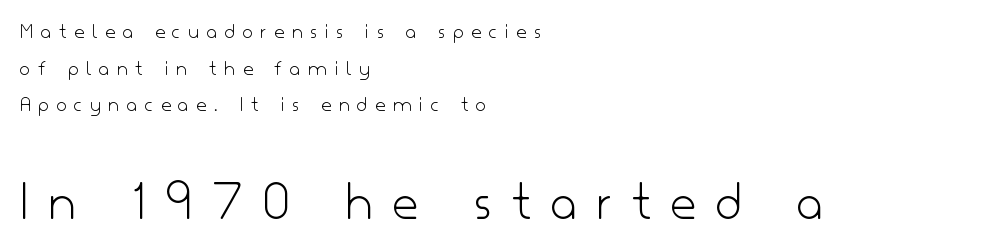
{"serif": "no", "italic": "no", "bold": "no", "weight": "light", "width": "normal", "stroke_contrast": "low", "x_height": "small", "monospaced": "no", "underline": "no", "align": "left", "line_spacing": "normal", "line_spacing_ratio": 1.67, "letter_spacing": "wide", "letter_spacing_em": 0.36, "larger_block": "second", "size_ratio": 2.55, "glyph_px": 56}
